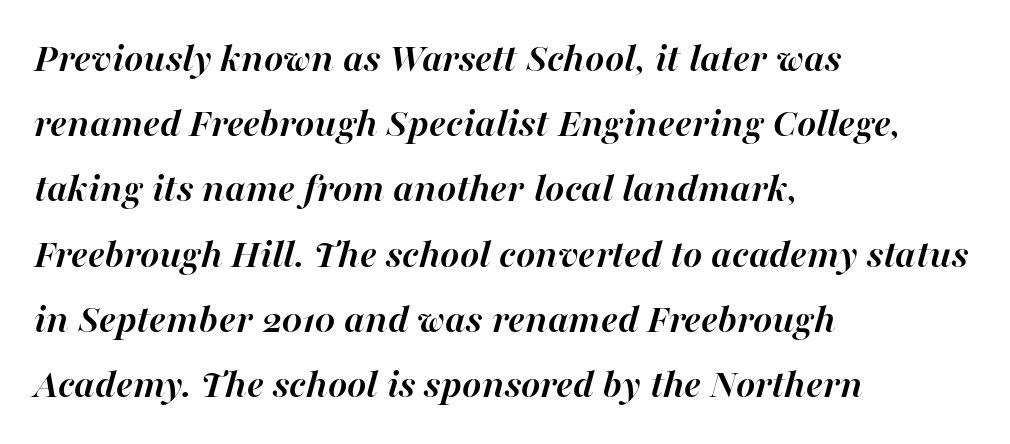
The image shows 41 px semibold type, italic (leaning right); set left-aligned, normal line spacing (1.59x), normal letter spacing, not underlined; high stroke contrast and a medium x-height.
